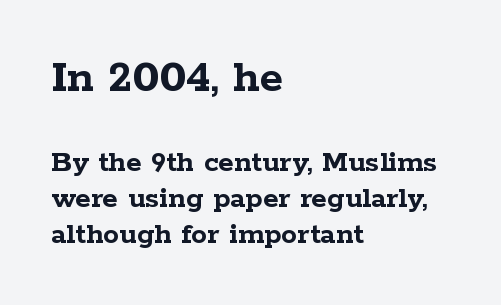
{"serif": "yes", "italic": "no", "bold": "yes", "weight": "semibold", "width": "wide", "stroke_contrast": "low", "x_height": "medium", "monospaced": "no", "underline": "no", "align": "left", "line_spacing": "tight", "line_spacing_ratio": 1.13, "letter_spacing": "normal", "letter_spacing_em": 0.0, "larger_block": "first", "size_ratio": 1.5, "glyph_px": 48}
